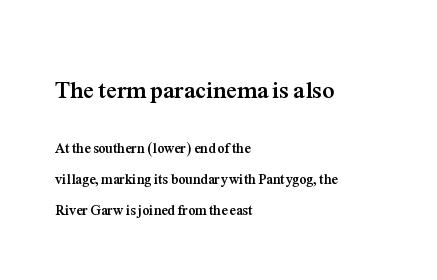
{"italic": "no", "bold": "yes", "underline": "no", "align": "left", "line_spacing": "loose", "line_spacing_ratio": 2.23, "letter_spacing": "normal", "letter_spacing_em": 0.0, "larger_block": "first", "size_ratio": 1.71, "glyph_px": 24}
